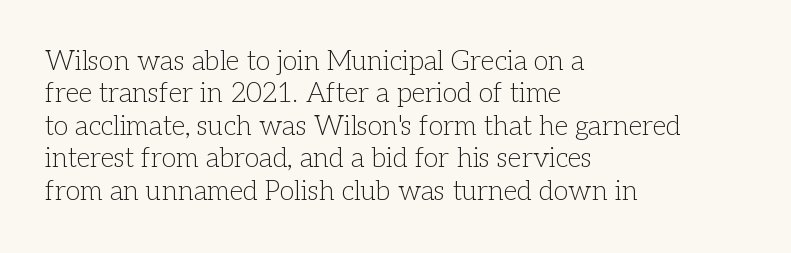
{"italic": "no", "bold": "no", "underline": "no", "align": "left", "line_spacing_ratio": 1.2, "letter_spacing": "normal", "letter_spacing_em": 0.0, "glyph_px": 27}
